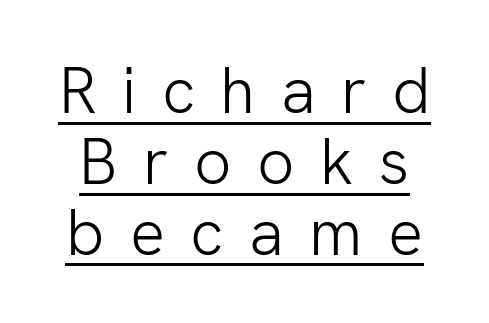
The image shows 65 px light sans-serif type, upright; set tight line spacing (1.09x), unusually wide letter spacing (+0.39 em), underlined; low stroke contrast and a medium x-height.
